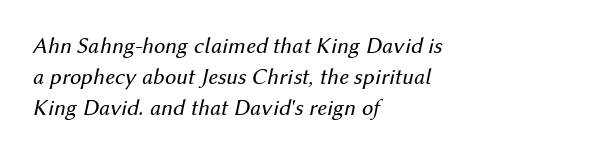
Q: Is the text bold? A: No.
Q: Is the text italic (slanted)? A: Yes, it leans right by about 12 degrees.
Q: Is the text underlined? A: No.
Q: How is the paragraph aligned? A: Left-aligned.
Q: Is the spacing between letters normal or unusually wide? A: Normal.
Q: Is the spacing between lines tight, normal or loose? A: Normal.
